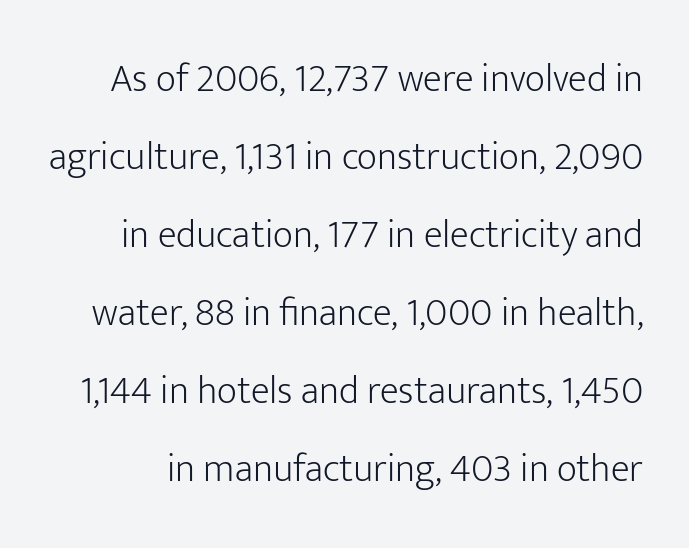
The image shows 39 px light sans-serif type, upright; set loose line spacing (2.0x), normal letter spacing, not underlined; low stroke contrast and a medium x-height.
